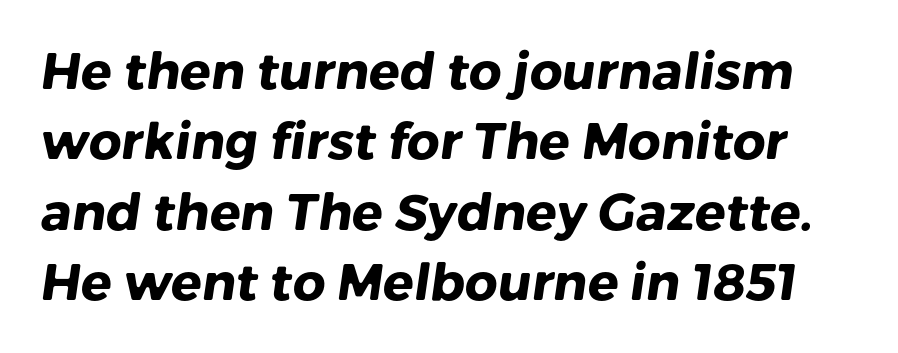
The image shows 51 px heavy sans-serif type; set normal line spacing (1.38x), normal letter spacing, not underlined; low stroke contrast and a medium x-height.
